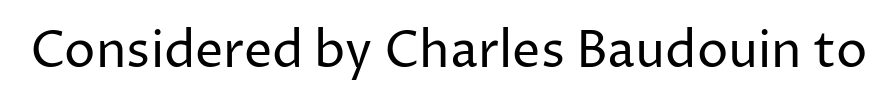
The image shows 50 px regular-weight sans-serif type, upright; set normal letter spacing, not underlined; low stroke contrast and a medium x-height.
